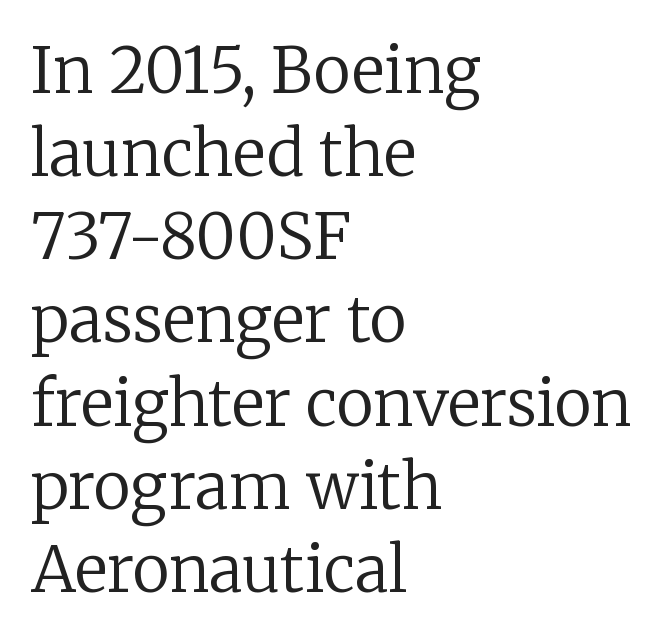
The image shows 63 px regular-weight serif type, upright; set left-aligned, normal line spacing (1.32x), normal letter spacing, not underlined; low stroke contrast and a medium x-height.
